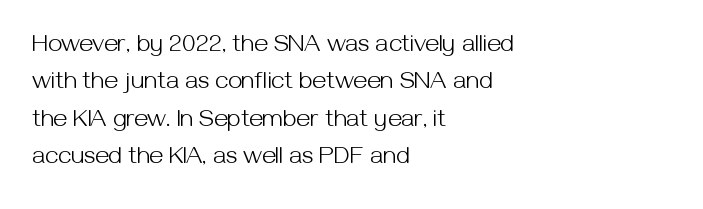
The image shows 25 px text type, upright; set left-aligned, normal line spacing (1.5x), normal letter spacing, not underlined.
